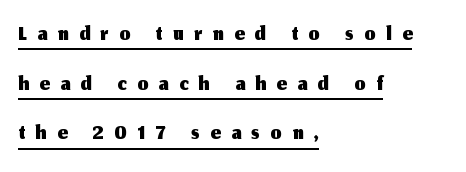
This rendering features underlined lettering. Proportional: the letters do not fall into vertical columns. Spacing between characters has been opened up far beyond the box default. Alignment: flush left.
